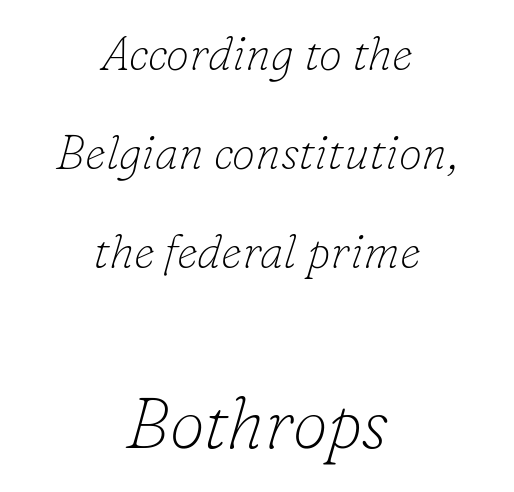
Q: Is the text bold? A: No.
Q: Is the text italic (slanted)? A: Yes, it leans right by about 16 degrees.
Q: Is the typeface a serif or a sans-serif typeface? A: Serif.
Q: Is the text underlined? A: No.
Q: How is the paragraph aligned? A: Centered.
Q: Is the spacing between letters normal or unusually wide? A: Normal.
Q: Is the spacing between lines tight, normal or loose? A: Loose.
Q: Which block of text is set in a larger size, the first (top) or the second (bottom)? A: The second (bottom) one.
Q: Width (condensed, normal, or wide)? A: Normal.
Q: Stroke contrast? A: Low.
Q: x-height? A: Small.
Q: Monospaced? A: No.
